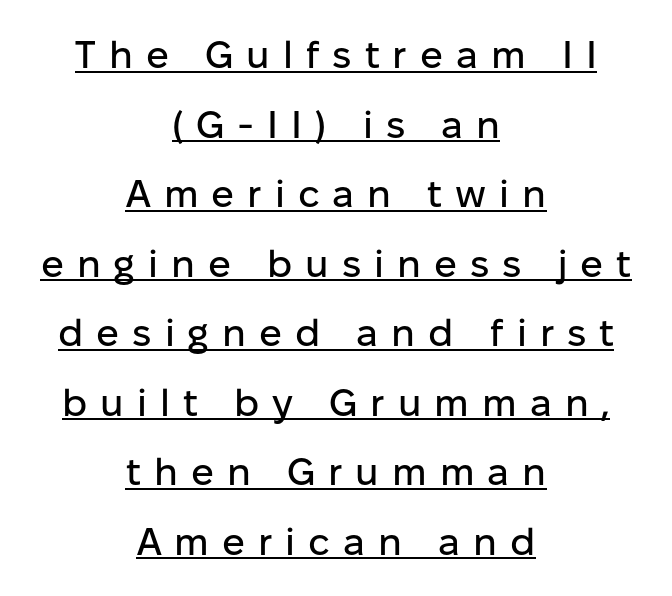
{"serif": "no", "italic": "no", "width": "normal", "stroke_contrast": "low", "x_height": "medium", "monospaced": "no", "underline": "yes", "align": "center", "line_spacing_ratio": 1.83, "letter_spacing": "wide", "letter_spacing_em": 0.34, "glyph_px": 38}
